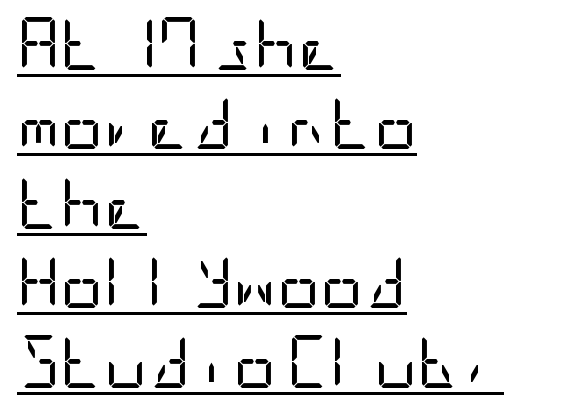
The image shows 53 px regular-weight, condensed sans-serif type, upright; set left-aligned, normal line spacing (1.5x), normal letter spacing, underlined; low stroke contrast and a large x-height.
